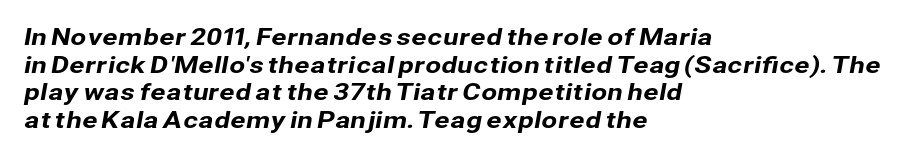
The image shows 23 px text type; set left-aligned, line spacing 1.2x, normal letter spacing, not underlined.
